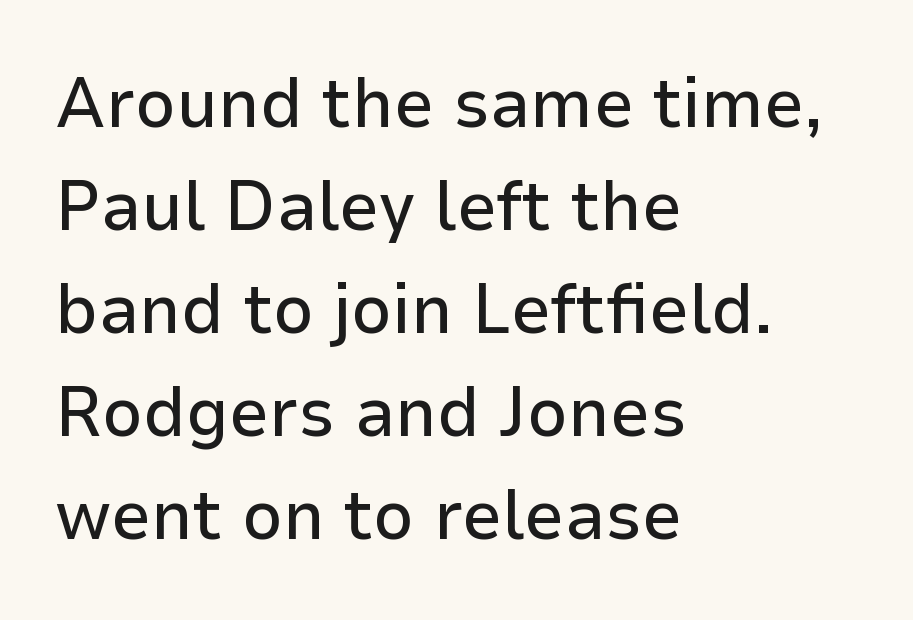
The image shows 71 px sans-serif type, upright; set left-aligned, normal line spacing (1.45x), normal letter spacing, not underlined; low stroke contrast and a medium x-height.
